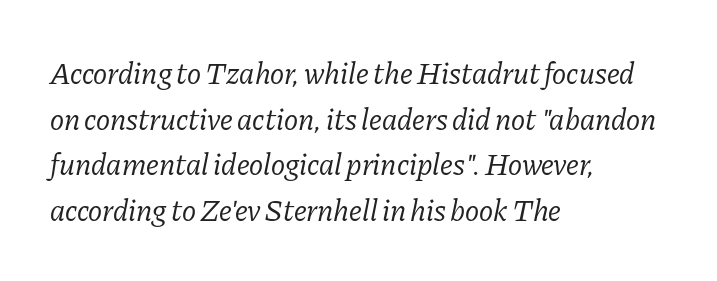
Q: Is the text bold? A: No.
Q: Is the text italic (slanted)? A: Yes, it leans right by about 11 degrees.
Q: Is the typeface a serif or a sans-serif typeface? A: Serif.
Q: Is the text underlined? A: No.
Q: How is the paragraph aligned? A: Left-aligned.
Q: Is the spacing between letters normal or unusually wide? A: Normal.
Q: Is the spacing between lines tight, normal or loose? A: Normal.
Q: Width (condensed, normal, or wide)? A: Normal.
Q: Stroke contrast? A: Low.
Q: x-height? A: Medium.
Q: Monospaced? A: No.
